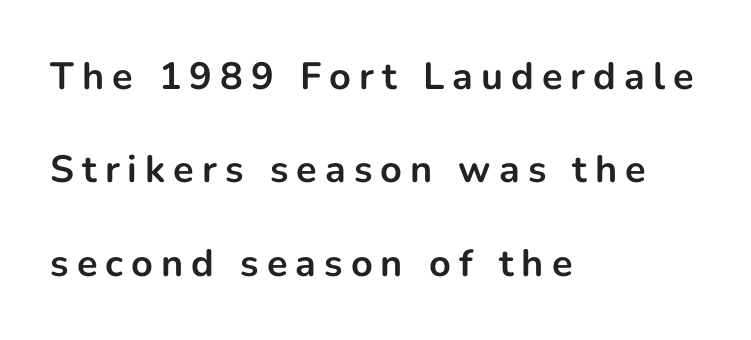
Q: Is the text bold? A: Yes.
Q: Is the text italic (slanted)? A: No, it is upright.
Q: Is the typeface a serif or a sans-serif typeface? A: Sans-serif.
Q: Is the text underlined? A: No.
Q: How is the paragraph aligned? A: Left-aligned.
Q: Is the spacing between letters normal or unusually wide? A: Unusually wide.
Q: Is the spacing between lines tight, normal or loose? A: Loose.
Q: Width (condensed, normal, or wide)? A: Normal.
Q: Stroke contrast? A: Low.
Q: x-height? A: Medium.
Q: Monospaced? A: No.
